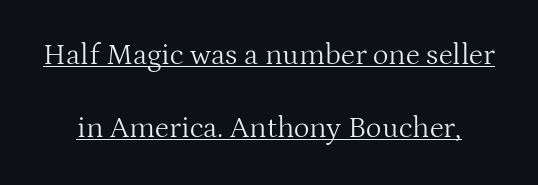
Varying glyph widths throughout — classic text-font behaviour. Heaviness? Minimal to ordinary, like unemphasized prose. Serif or sans? Serif — the stroke terminals have little feet. It's the straight-up-and-down kind of type. Observe the ordinary spacing: letters are neighbours, not strangers. In designer terms, the underline attribute is active on this setting.
